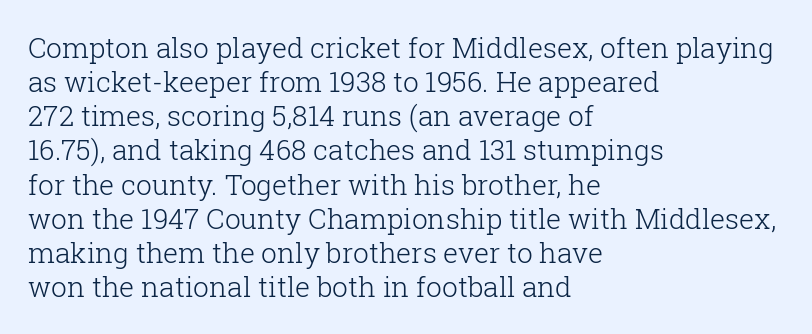
The image shows 28 px light serif type, upright; set left-aligned, line spacing 1.22x, normal letter spacing, not underlined; low stroke contrast and a medium x-height.
